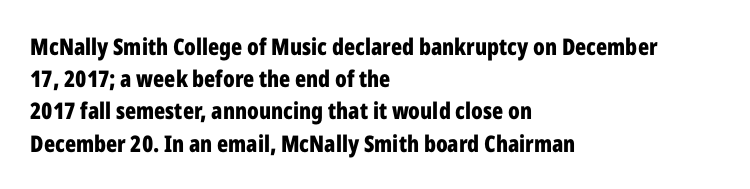
The image shows 23 px bold type, upright; set left-aligned, normal line spacing (1.4x), normal letter spacing, not underlined.
